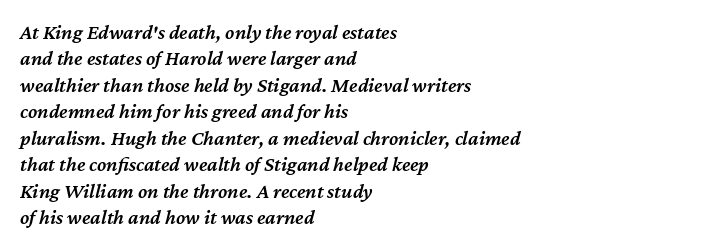
The image shows 21 px text type, italic (leaning right); set left-aligned, normal line spacing (1.26x), normal letter spacing, not underlined.
